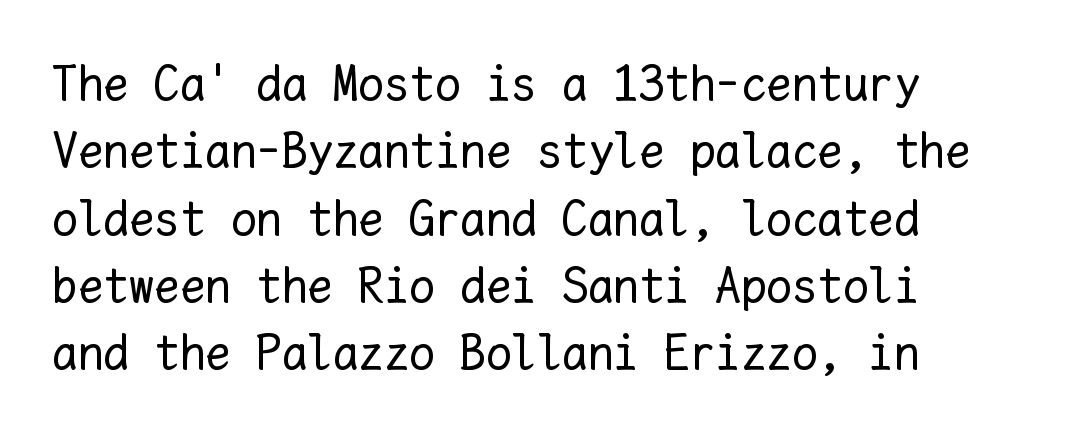
The image shows 51 px regular-weight type, upright, monospaced; set left-aligned, normal line spacing (1.32x), normal letter spacing, not underlined; low stroke contrast and a medium x-height.
